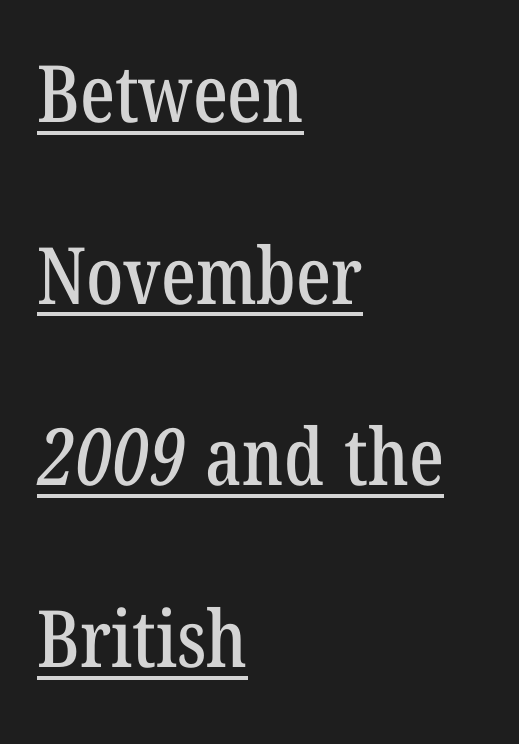
{"serif": "yes", "width": "condensed", "stroke_contrast": "low", "x_height": "medium", "monospaced": "no", "underline": "yes", "align": "left", "line_spacing": "loose", "line_spacing_ratio": 2.3, "letter_spacing": "normal", "letter_spacing_em": 0.0, "glyph_px": 79}
